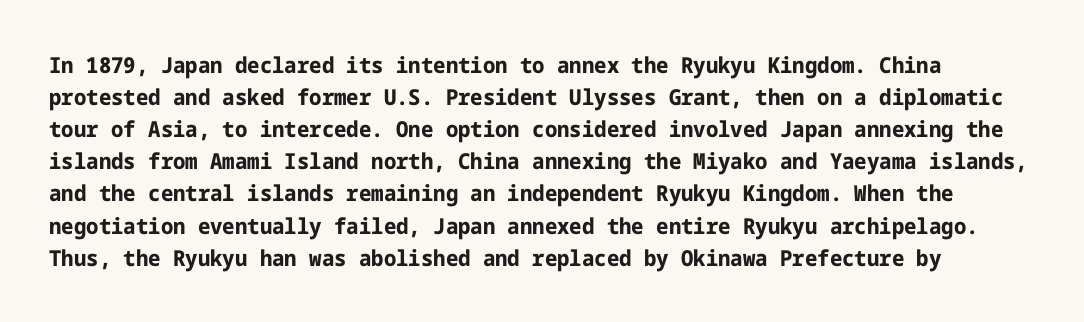
{"italic": "no", "bold": "yes", "underline": "no", "line_spacing": "normal", "line_spacing_ratio": 1.46, "letter_spacing": "normal", "letter_spacing_em": 0.0, "glyph_px": 22}
